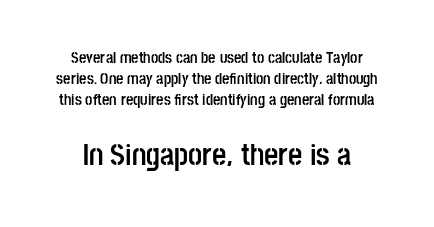
Tracking here is standard; glyphs follow each other at the usual distance. Grotesque or geometric, the face here clearly has no serifs. These two chunks differ in scale, with the bottom chunk taking the larger measure. Each letter keeps its own natural width here, so spacing adapts to shape.
